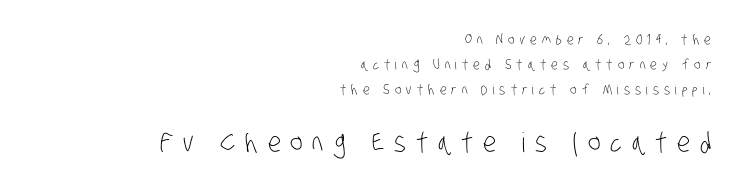
The image shows 27 px text type; set right-aligned, line spacing 1.8x, unusually wide letter spacing (+0.36 em), not underlined; the second (bottom) block is 1.93x larger.
